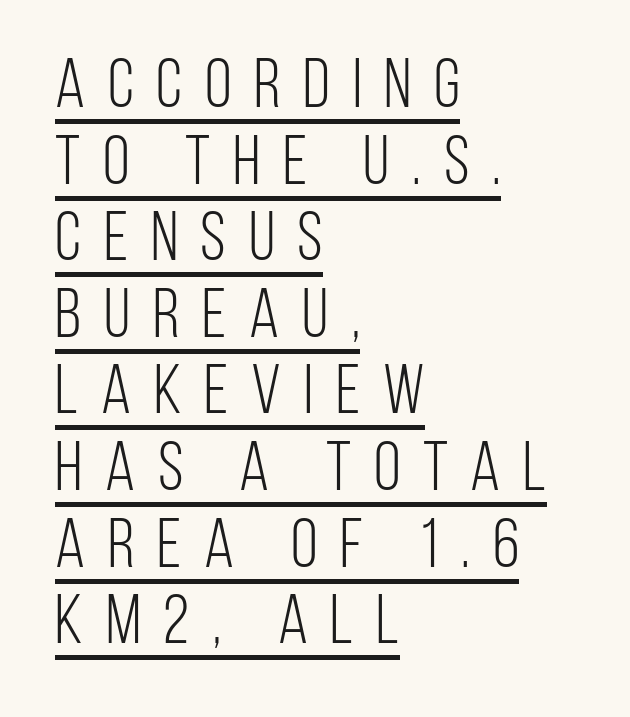
The image shows 69 px light, condensed sans-serif type, upright; set left-aligned, tight line spacing (1.11x), unusually wide letter spacing (+0.33 em), underlined; low stroke contrast and a large x-height.
